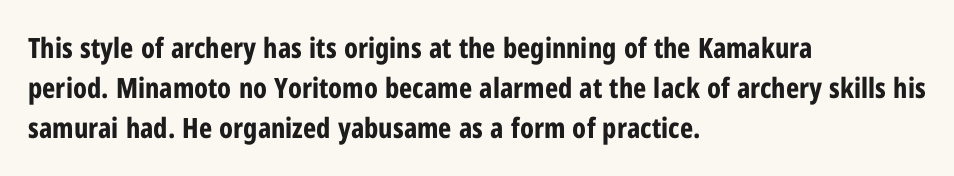
The image shows 28 px bold, condensed sans-serif type, upright; set left-aligned, normal line spacing (1.43x), normal letter spacing, not underlined; low stroke contrast and a medium x-height.
